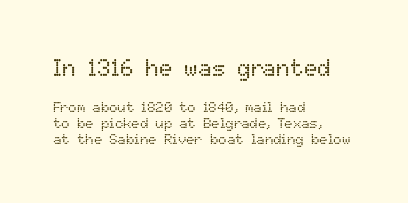
{"italic": "no", "bold": "no", "underline": "no", "align": "left", "line_spacing": "tight", "line_spacing_ratio": 1.15, "letter_spacing": "normal", "letter_spacing_em": 0.0, "larger_block": "first", "size_ratio": 1.64, "glyph_px": 23}
